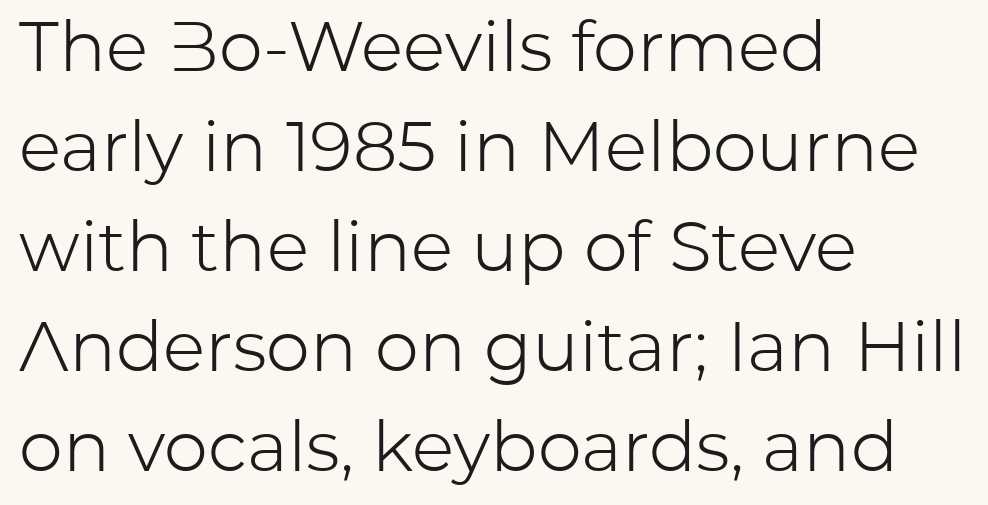
Q: Is the text bold? A: No.
Q: Is the text italic (slanted)? A: No, it is upright.
Q: Is the typeface a serif or a sans-serif typeface? A: Sans-serif.
Q: Is the text underlined? A: No.
Q: How is the paragraph aligned? A: Left-aligned.
Q: Is the spacing between letters normal or unusually wide? A: Normal.
Q: Is the spacing between lines tight, normal or loose? A: Normal.
Q: Width (condensed, normal, or wide)? A: Normal.
Q: Stroke contrast? A: Low.
Q: x-height? A: Medium.
Q: Monospaced? A: No.
